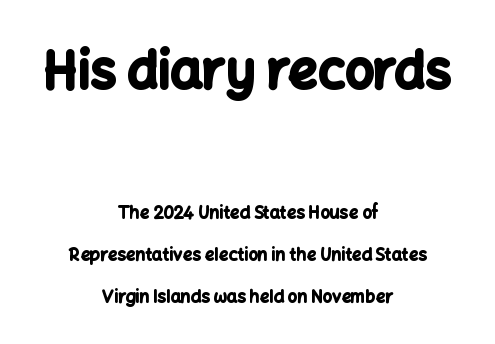
The image shows 51 px bold sans-serif type, upright; set centered, loose line spacing (2.49x), normal letter spacing, not underlined; the first (top) block is 3.0x larger; low stroke contrast and a medium x-height.
